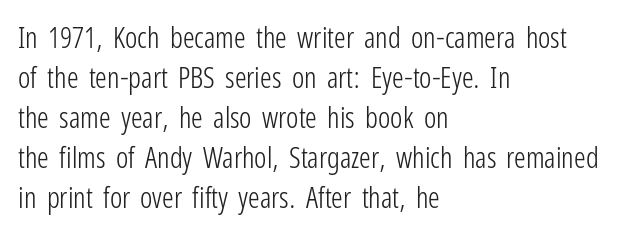
The image shows 29 px light, condensed sans-serif type, upright; set left-aligned, normal line spacing (1.38x), normal letter spacing, not underlined; low stroke contrast and a medium x-height.
